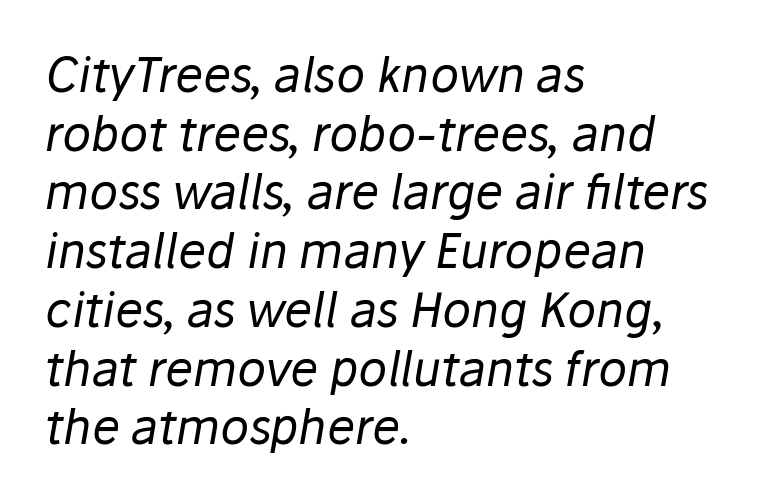
{"italic": "yes", "lean": "right", "slant_degrees": 10, "bold": "no", "weight": "regular", "width": "normal", "stroke_contrast": "low", "x_height": "medium", "monospaced": "no", "underline": "no", "align": "left", "line_spacing": "normal", "line_spacing_ratio": 1.25, "letter_spacing": "normal", "letter_spacing_em": 0.0, "glyph_px": 47}
